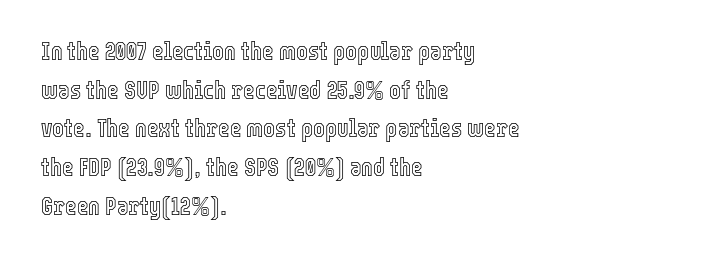
{"italic": "no", "underline": "no", "align": "left", "line_spacing": "normal", "line_spacing_ratio": 1.55, "letter_spacing": "normal", "letter_spacing_em": 0.0, "glyph_px": 25}
